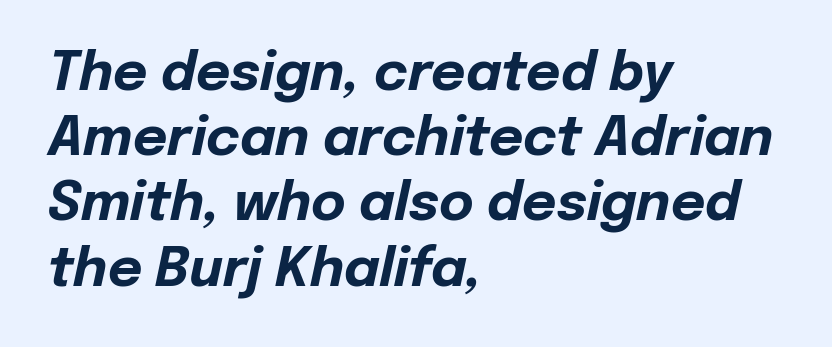
The image shows 53 px bold type, italic (leaning right); set left-aligned, line spacing 1.23x, normal letter spacing, not underlined; low stroke contrast and a medium x-height.
